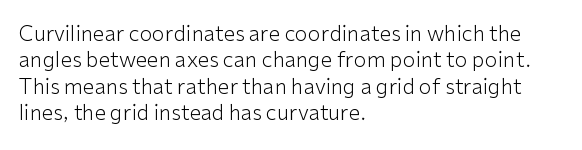
Q: Is the text bold? A: No.
Q: Is the text italic (slanted)? A: No, it is upright.
Q: Is the text underlined? A: No.
Q: How is the paragraph aligned? A: Left-aligned.
Q: Is the spacing between letters normal or unusually wide? A: Normal.
Q: Is the spacing between lines tight, normal or loose? A: Normal.
